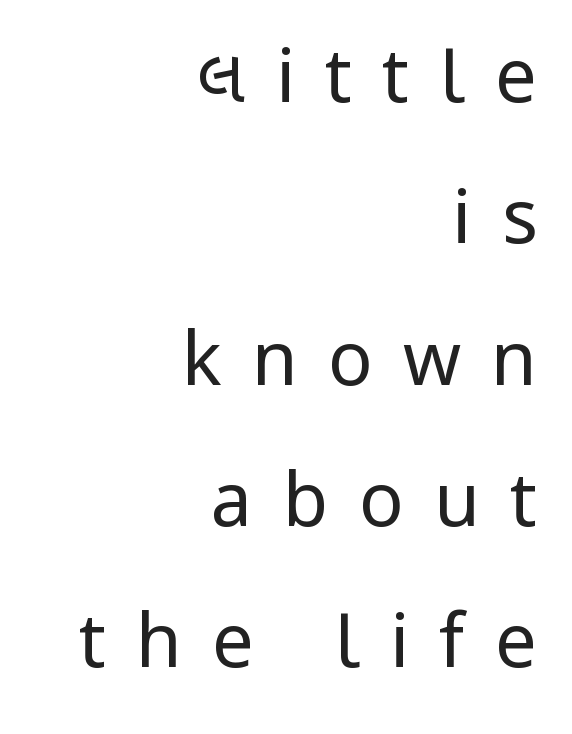
Q: Is the text bold? A: No.
Q: Is the text italic (slanted)? A: No, it is upright.
Q: Is the typeface a serif or a sans-serif typeface? A: Sans-serif.
Q: Is the text underlined? A: No.
Q: How is the paragraph aligned? A: Right-aligned.
Q: Is the spacing between letters normal or unusually wide? A: Unusually wide.
Q: Is the spacing between lines tight, normal or loose? A: Loose.
Q: Width (condensed, normal, or wide)? A: Normal.
Q: Stroke contrast? A: Low.
Q: x-height? A: Medium.
Q: Monospaced? A: No.
